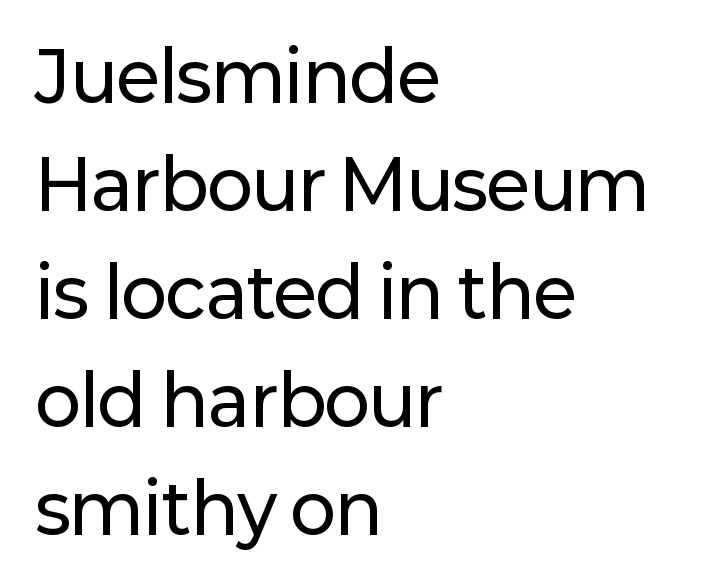
{"serif": "no", "italic": "no", "width": "normal", "stroke_contrast": "low", "x_height": "medium", "monospaced": "no", "underline": "no", "align": "left", "line_spacing": "normal", "line_spacing_ratio": 1.59, "letter_spacing": "normal", "letter_spacing_em": 0.0, "glyph_px": 68}
